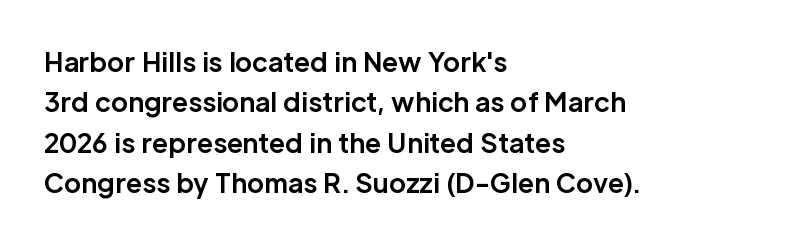
Q: Is the text bold? A: Yes.
Q: Is the text italic (slanted)? A: No, it is upright.
Q: Is the text underlined? A: No.
Q: How is the paragraph aligned? A: Left-aligned.
Q: Is the spacing between letters normal or unusually wide? A: Normal.
Q: Is the spacing between lines tight, normal or loose? A: Normal.
